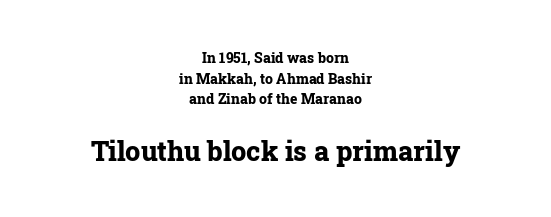
Leading: standard. The paragraph shown floats in the horizontal middle. The later block is typeset at a bigger size than the earlier block. Italic? Not at all — the glyphs are vertical. Observe the ordinary spacing: letters are neighbours, not strangers. You'd pick this weight for a headline — it's a proper bold.
